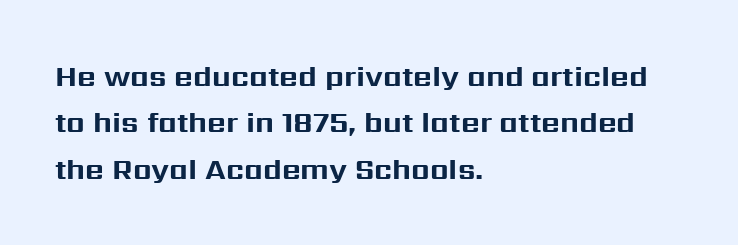
Inter-character spacing is left at the font's built-in metrics. Every letter is thick-stroked: bold, no question. Descender tails drop into unmarked territory. Unlike a traditional serif, this face leaves its strokes unadorned.
